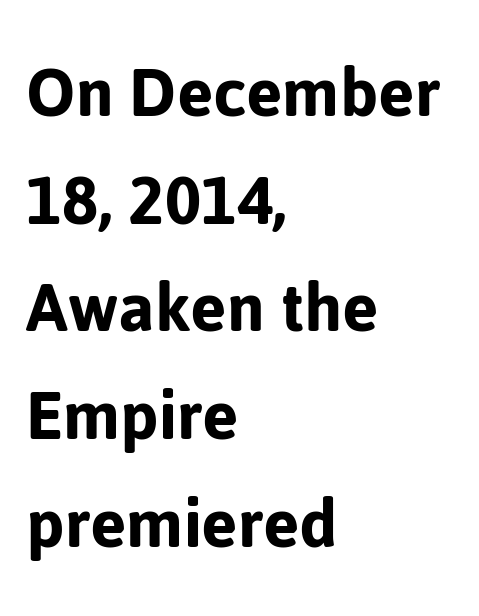
Q: Is the text italic (slanted)? A: No, it is upright.
Q: Is the typeface a serif or a sans-serif typeface? A: Sans-serif.
Q: Is the text underlined? A: No.
Q: How is the paragraph aligned? A: Left-aligned.
Q: Is the spacing between letters normal or unusually wide? A: Normal.
Q: Is the spacing between lines tight, normal or loose? A: Normal.
Q: Width (condensed, normal, or wide)? A: Normal.
Q: Stroke contrast? A: Low.
Q: x-height? A: Medium.
Q: Monospaced? A: No.
